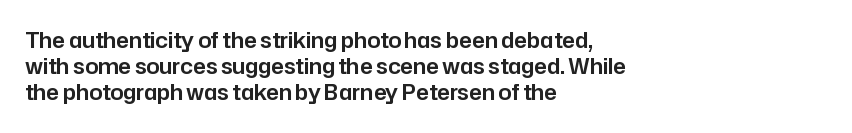
The image shows 21 px text type, upright; set left-aligned, normal line spacing (1.25x), normal letter spacing, not underlined.
